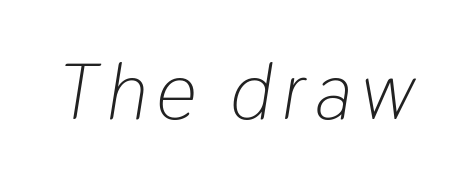
{"italic": "yes", "lean": "right", "slant_degrees": 9, "bold": "no", "weight": "light", "width": "condensed", "stroke_contrast": "low", "x_height": "medium", "monospaced": "no", "underline": "no", "glyph_px": 79}
